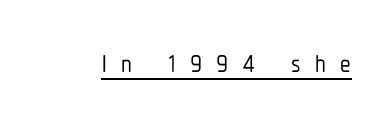
Examine the stroke ends and you'll find no serifs. The specimen includes a rule beneath the text block's lines. Do the letters lean? They stand straight. The passage shown is typed in a proportional face where columns would drift.
